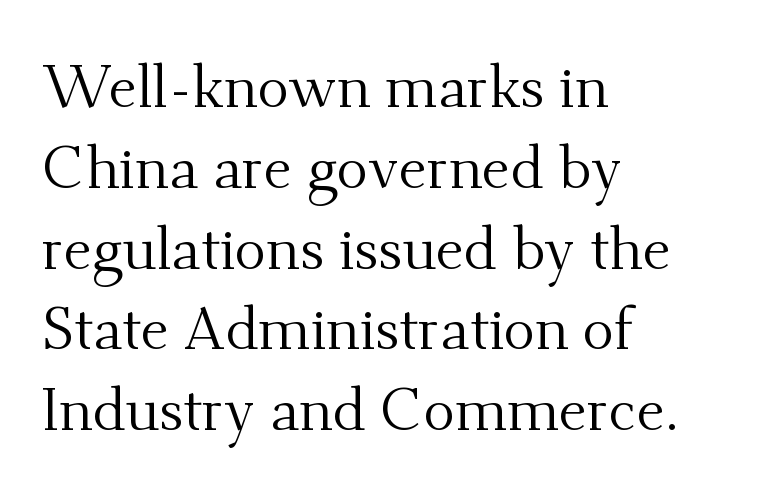
Underline: absent. The line texture is even and compact thanks to regular tracking. The face looks like a standard text weight, possibly lighter. Ascenders rise straight up at ninety degrees. Every row of glyphs begins at an identical x-position on the left. To sum up the face: it has serifs.
